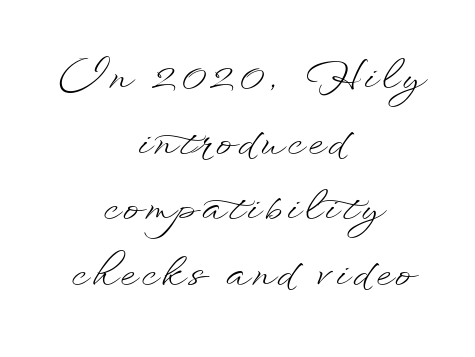
Weight: in the light-to-regular range. Descenders hang freely into open space. Neither beginnings nor endings align; midpoints do. Varying glyph widths throughout — classic text-font behaviour. Summary of vertical rhythm: regular, with standard interline spacing.
